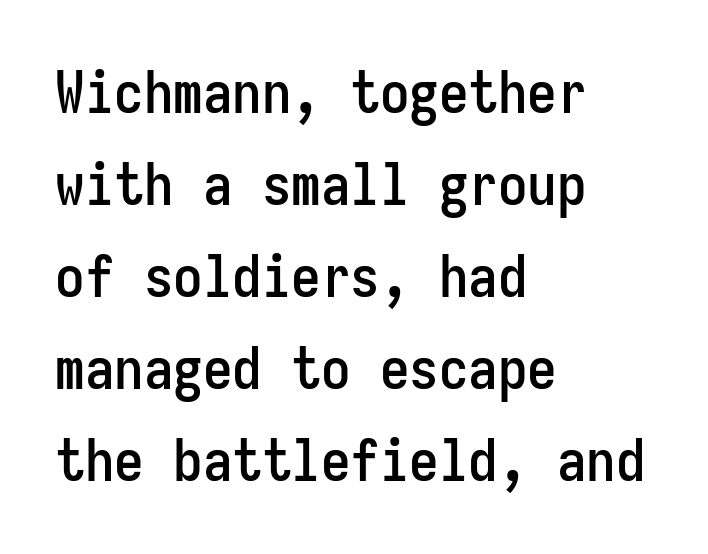
Decoration check: the copy has no underline. One-word summary of the alignment: left. This sample uses a sans-serif face. Evenly set lines give the paragraph a standard silhouette. Do the letters lean? They stand straight.
